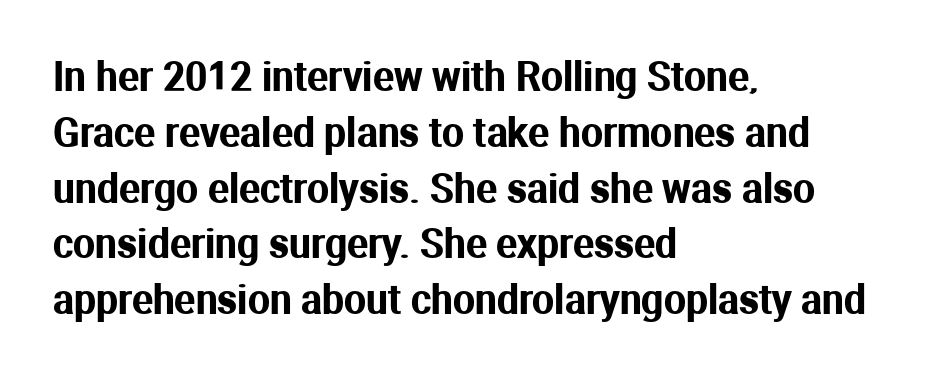
The image shows 39 px sans-serif type, upright; set left-aligned, normal line spacing (1.43x), normal letter spacing, not underlined; medium stroke contrast and a medium x-height.
